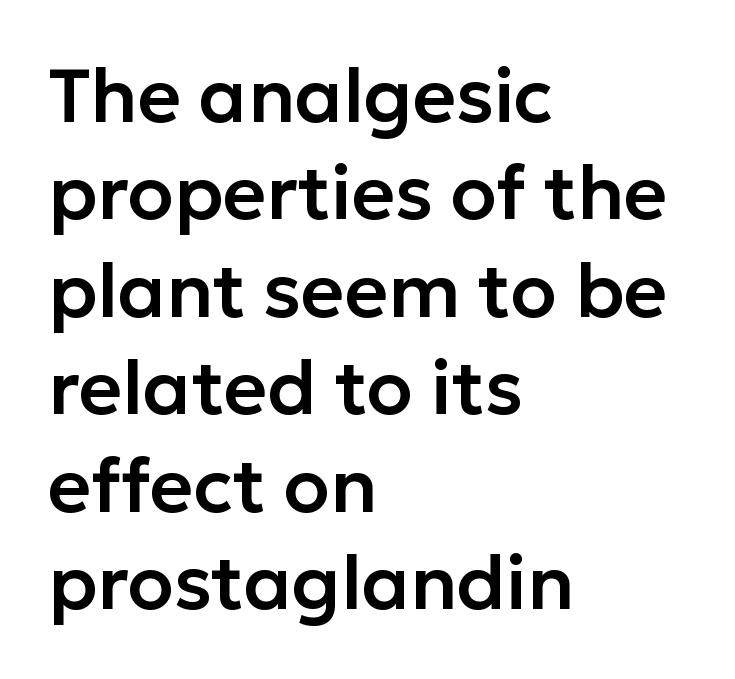
It's the straight-up-and-down kind of type. Line starts are locked; line ends wander. The letters carry no serifs — their stems end cleanly without finishing strokes. Bare-footed words on every line. Baseline-to-baseline distance is the conventional proportion of letter height.
